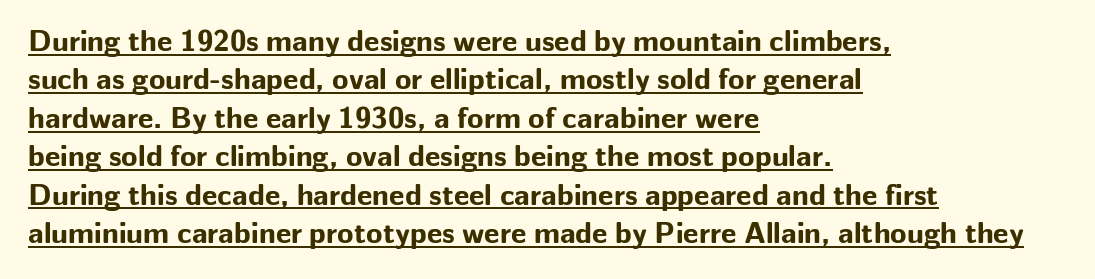
The image shows 30 px bold sans-serif type, upright; set left-aligned, normal line spacing (1.28x), normal letter spacing, underlined; low stroke contrast and a medium x-height.
